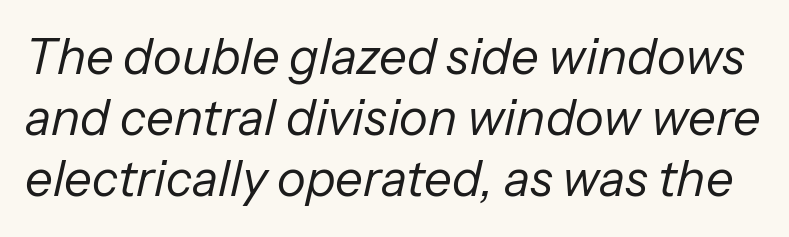
{"italic": "yes", "lean": "right", "slant_degrees": 13, "bold": "no", "weight": "regular", "width": "normal", "stroke_contrast": "low", "x_height": "medium", "monospaced": "no", "underline": "no", "line_spacing": "normal", "line_spacing_ratio": 1.25, "letter_spacing": "normal", "letter_spacing_em": 0.0, "glyph_px": 49}
